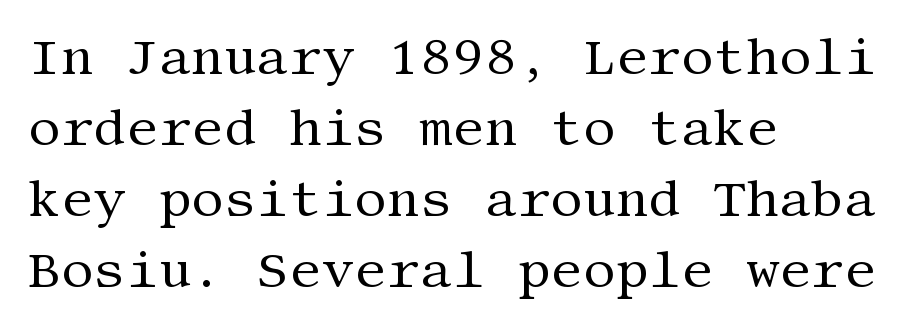
Honestly, the letter spacing is just normal — you wouldn't notice it. Vertical spacing — default. These glyphs show unthickened strokes, regular width or finer. This is the regular roman posture of the typeface.
